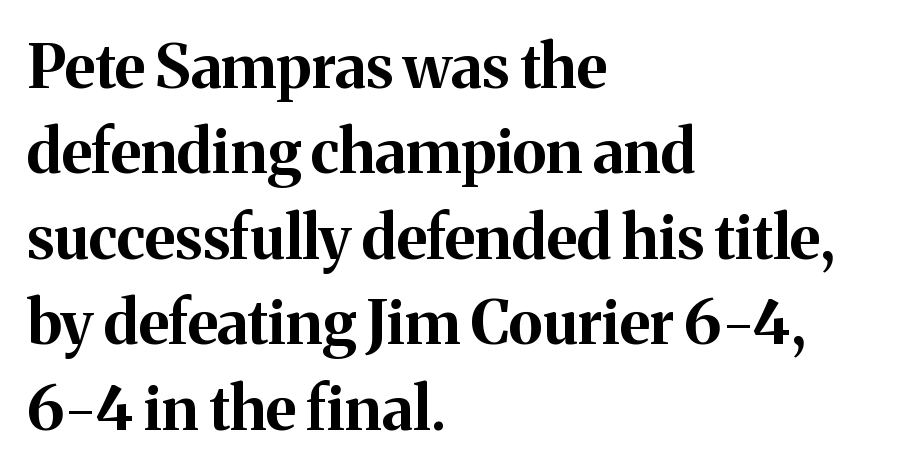
Font category for this specimen: serif. In CSS terms this would be text-align: left. Students, observe: this is what conventionally led text looks like. The tracking reads as untouched default to a designer's eye. The letters are bold, with thick, heavy strokes. Characters remain perfectly vertical along every line.
